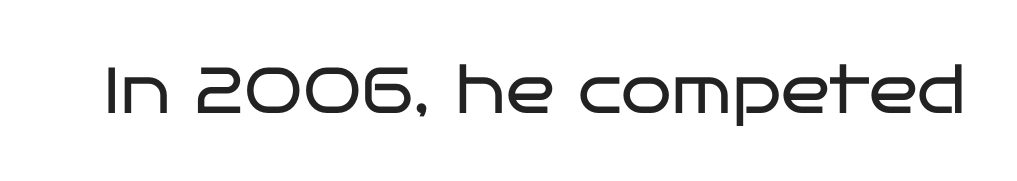
Q: Is the text bold? A: No.
Q: Is the text italic (slanted)? A: No, it is upright.
Q: Is the typeface a serif or a sans-serif typeface? A: Sans-serif.
Q: Is the text underlined? A: No.
Q: Is the spacing between letters normal or unusually wide? A: Normal.
Q: Width (condensed, normal, or wide)? A: Wide.
Q: Stroke contrast? A: Low.
Q: x-height? A: Large.
Q: Monospaced? A: No.
